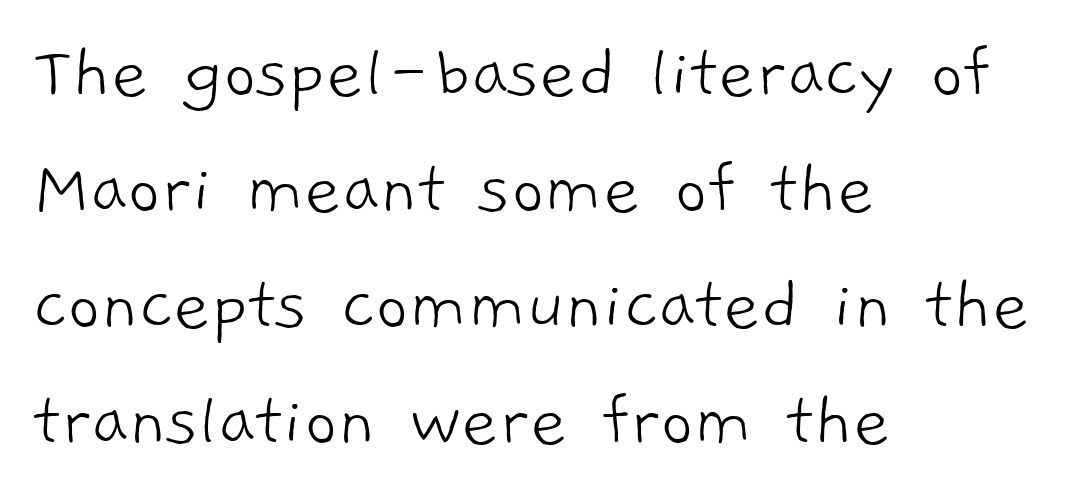
Q: Is the text bold? A: No.
Q: Is the typeface a serif or a sans-serif typeface? A: Sans-serif.
Q: Is the text underlined? A: No.
Q: How is the paragraph aligned? A: Left-aligned.
Q: Is the spacing between letters normal or unusually wide? A: Normal.
Q: Is the spacing between lines tight, normal or loose? A: Normal.
Q: Width (condensed, normal, or wide)? A: Normal.
Q: Stroke contrast? A: Low.
Q: x-height? A: Medium.
Q: Monospaced? A: No.
